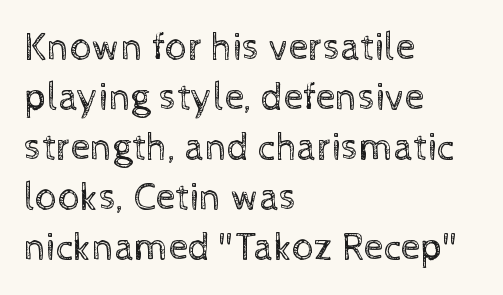
{"italic": "no", "bold": "no", "weight": "regular", "width": "normal", "x_height": "medium", "monospaced": "no", "underline": "no", "align": "left", "line_spacing": "normal", "line_spacing_ratio": 1.28, "letter_spacing": "normal", "letter_spacing_em": 0.0, "glyph_px": 39}
